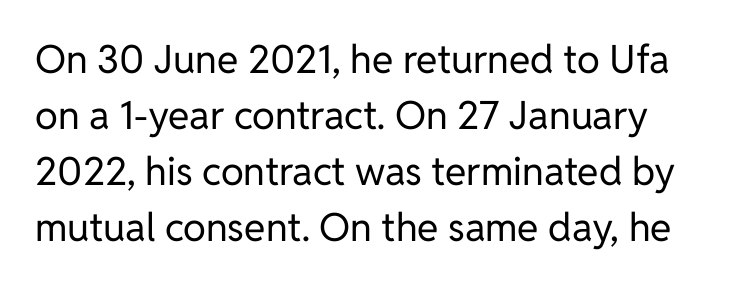
Q: Is the text bold? A: No.
Q: Is the text italic (slanted)? A: No, it is upright.
Q: Is the typeface a serif or a sans-serif typeface? A: Sans-serif.
Q: Is the text underlined? A: No.
Q: How is the paragraph aligned? A: Left-aligned.
Q: Is the spacing between letters normal or unusually wide? A: Normal.
Q: Is the spacing between lines tight, normal or loose? A: Normal.
Q: Width (condensed, normal, or wide)? A: Normal.
Q: Stroke contrast? A: Low.
Q: x-height? A: Medium.
Q: Monospaced? A: No.
